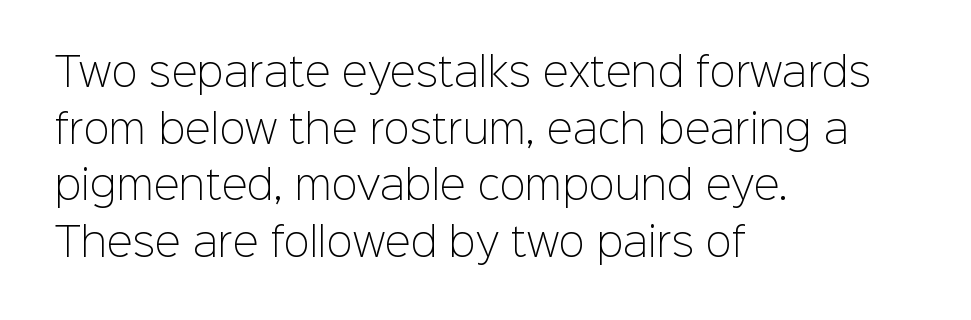
Each line starts at the same left margin while the right side varies. On a weight scale, this lands at 450 or below. A bare baseline throughout the passage. The space between consecutive lines is moderate. The line texture is even and compact thanks to regular tracking. Here the designer chose a conventional face with non-uniform glyph widths.
